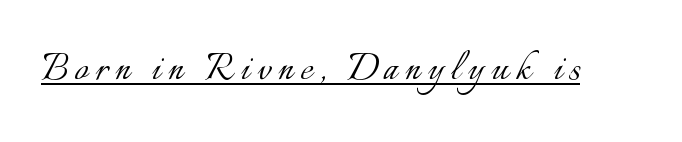
{"bold": "no", "weight": "light", "width": "normal", "stroke_contrast": "low", "x_height": "small", "monospaced": "no", "underline": "yes", "glyph_px": 47}
